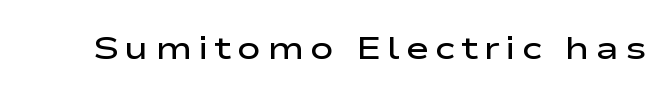
{"serif": "no", "italic": "no", "bold": "semi", "weight": "semibold", "width": "wide", "stroke_contrast": "low", "x_height": "medium", "monospaced": "no", "underline": "no", "glyph_px": 32}
